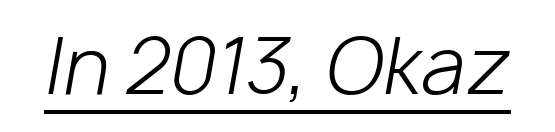
{"italic": "yes", "lean": "right", "slant_degrees": 10, "bold": "no", "weight": "light", "width": "normal", "stroke_contrast": "low", "x_height": "medium", "monospaced": "no", "underline": "yes", "letter_spacing": "normal", "letter_spacing_em": 0.0, "glyph_px": 76}
